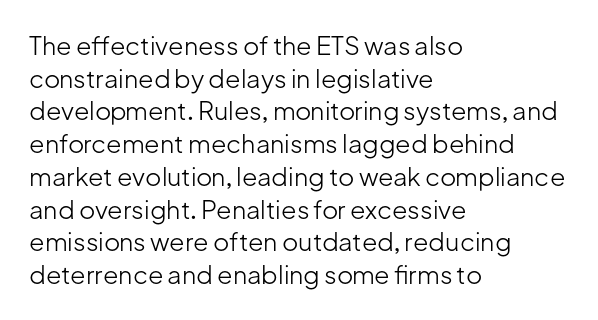
Q: Is the text bold? A: No.
Q: Is the text italic (slanted)? A: No, it is upright.
Q: Is the text underlined? A: No.
Q: How is the paragraph aligned? A: Left-aligned.
Q: Is the spacing between letters normal or unusually wide? A: Normal.
Q: Is the spacing between lines tight, normal or loose? A: Normal.
